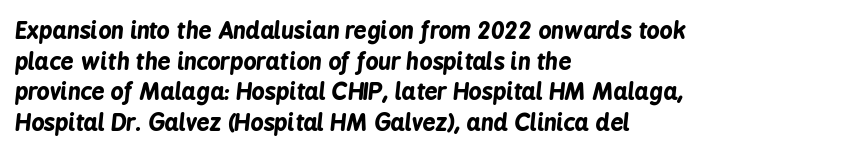
The image shows 23 px bold type, italic (leaning right); set left-aligned, normal line spacing (1.33x), normal letter spacing, not underlined.
